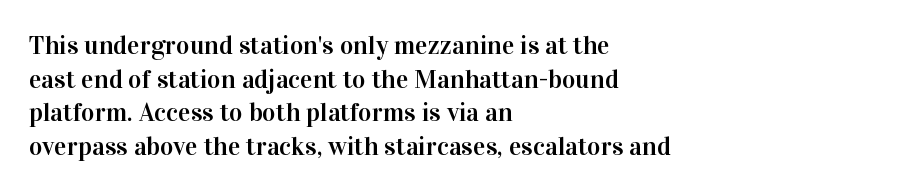
The image shows 26 px text type, upright; set left-aligned, normal line spacing (1.29x), normal letter spacing, not underlined.
